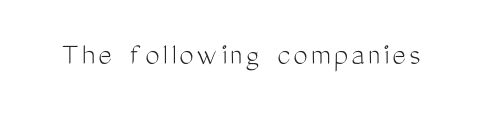
{"serif": "no", "italic": "no", "bold": "no", "weight": "light", "width": "condensed", "stroke_contrast": "medium", "x_height": "medium", "monospaced": "no", "underline": "no", "glyph_px": 32}
